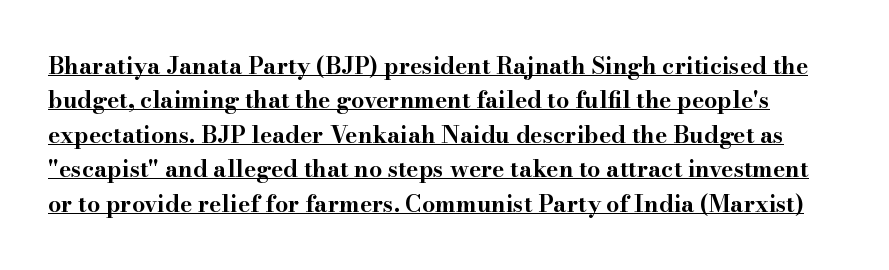
The image shows 23 px bold type, upright; set normal line spacing (1.5x), normal letter spacing, underlined.
